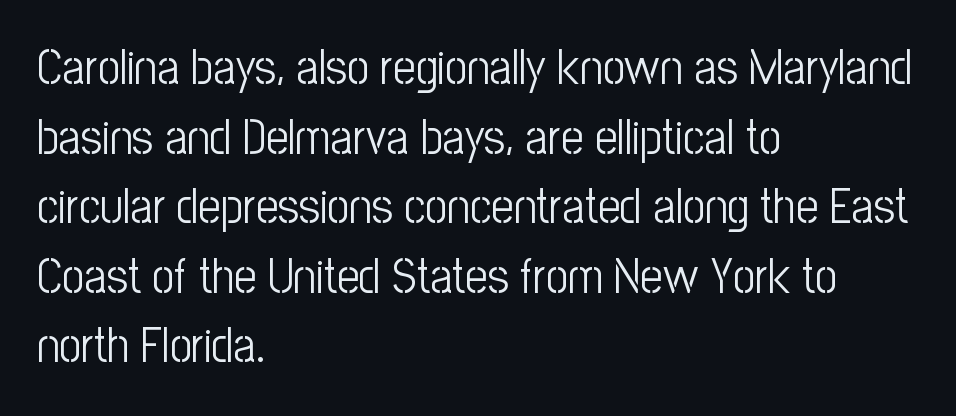
The image shows 49 px light, condensed sans-serif type, upright; set left-aligned, normal line spacing (1.42x), normal letter spacing, not underlined; low stroke contrast and a medium x-height.
